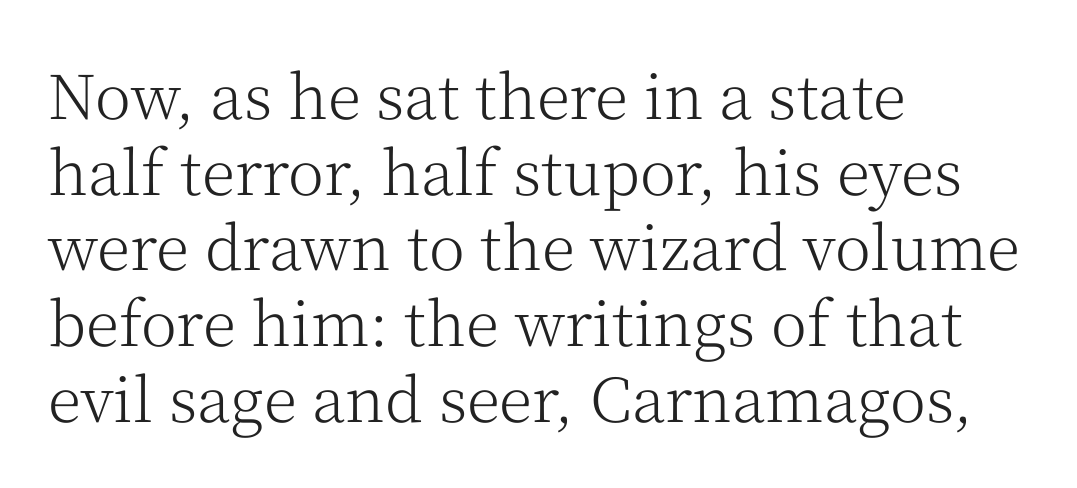
{"serif": "yes", "italic": "no", "bold": "no", "weight": "light", "width": "normal", "stroke_contrast": "medium", "x_height": "medium", "monospaced": "no", "underline": "no", "align": "left", "line_spacing_ratio": 1.24, "letter_spacing": "normal", "letter_spacing_em": 0.0, "glyph_px": 61}
